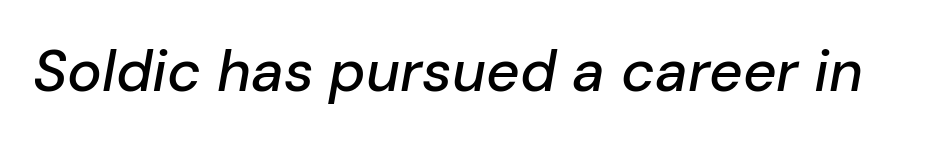
The image shows 58 px text type, italic (leaning right); set normal letter spacing, not underlined; low stroke contrast and a medium x-height.
